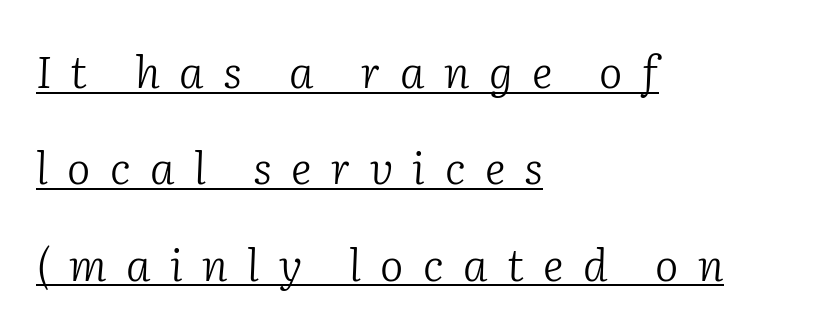
The image shows 44 px light serif type, italic (leaning right); set left-aligned, loose line spacing (2.19x), unusually wide letter spacing (+0.44 em), underlined; low stroke contrast and a medium x-height.
